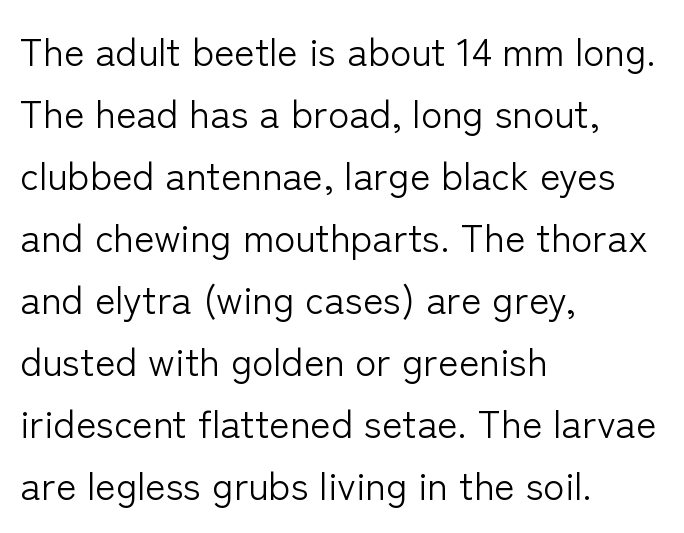
Q: Is the text bold? A: No.
Q: Is the text italic (slanted)? A: No, it is upright.
Q: Is the typeface a serif or a sans-serif typeface? A: Sans-serif.
Q: Is the text underlined? A: No.
Q: How is the paragraph aligned? A: Left-aligned.
Q: Is the spacing between letters normal or unusually wide? A: Normal.
Q: Is the spacing between lines tight, normal or loose? A: Normal.
Q: Width (condensed, normal, or wide)? A: Normal.
Q: Stroke contrast? A: Low.
Q: x-height? A: Medium.
Q: Monospaced? A: No.
